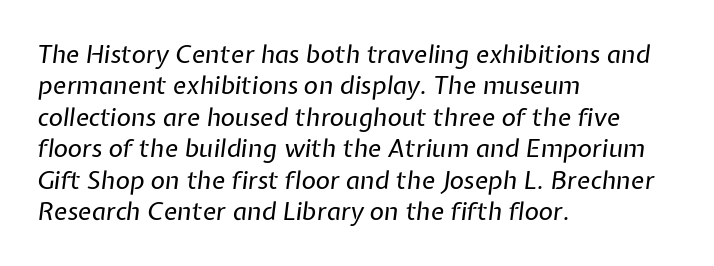
Each new line begins a customary step beneath the previous one. Every row of glyphs begins at an identical x-position on the left. The zone under the glyphs is completely vacant. Slant detected: the letters are inclined.
